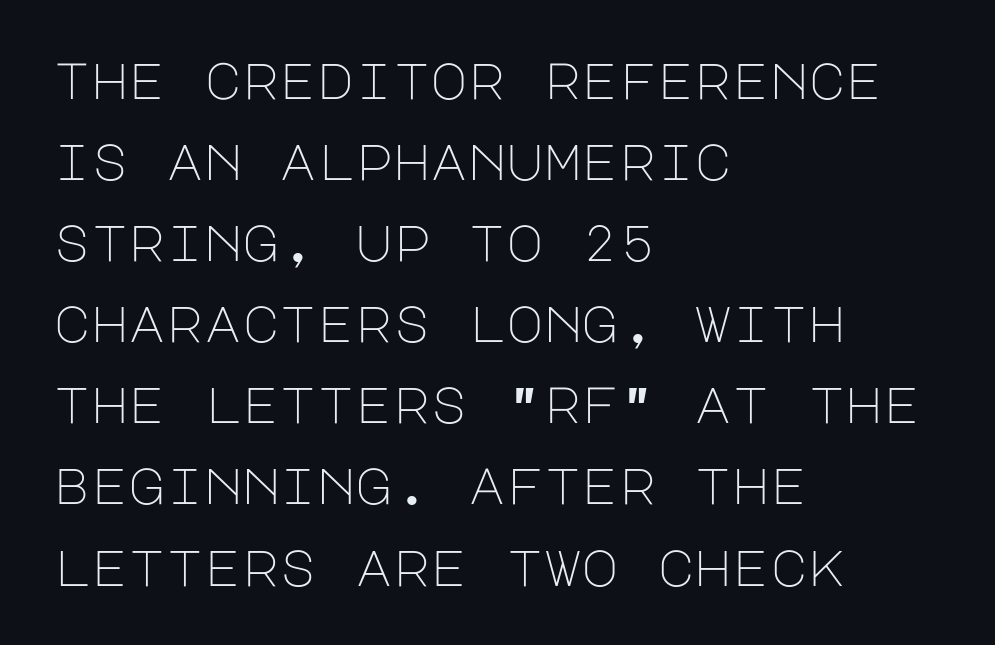
{"serif": "no", "italic": "no", "bold": "no", "weight": "light", "width": "normal", "stroke_contrast": "low", "x_height": "large", "underline": "no", "align": "left", "line_spacing": "normal", "line_spacing_ratio": 1.59, "letter_spacing": "normal", "letter_spacing_em": 0.0, "glyph_px": 51}
